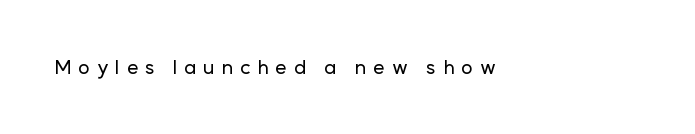
{"italic": "no", "underline": "no", "letter_spacing": "wide", "letter_spacing_em": 0.34, "glyph_px": 20}
